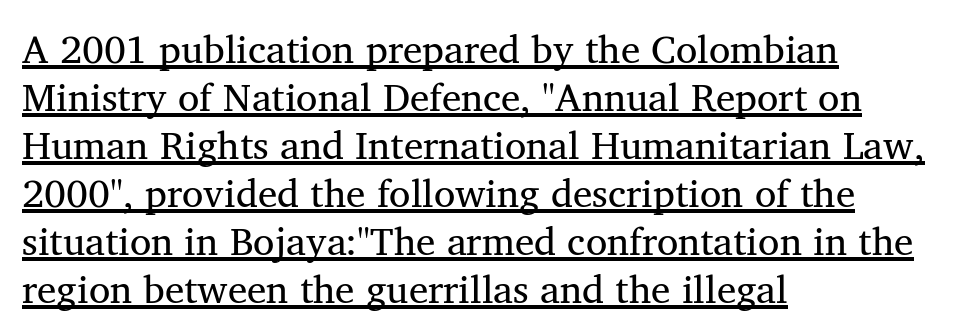
{"serif": "yes", "bold": "no", "weight": "regular", "width": "normal", "stroke_contrast": "medium", "x_height": "medium", "monospaced": "no", "underline": "yes", "align": "left", "line_spacing_ratio": 1.23, "letter_spacing": "normal", "letter_spacing_em": 0.0, "glyph_px": 39}
